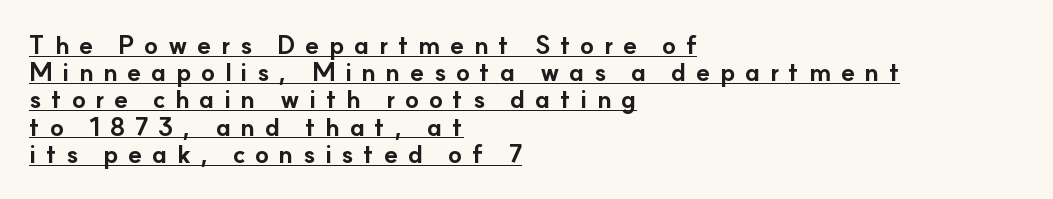
{"italic": "no", "bold": "yes", "underline": "yes", "align": "left", "line_spacing": "tight", "line_spacing_ratio": 1.09, "letter_spacing": "wide", "letter_spacing_em": 0.38, "glyph_px": 25}
